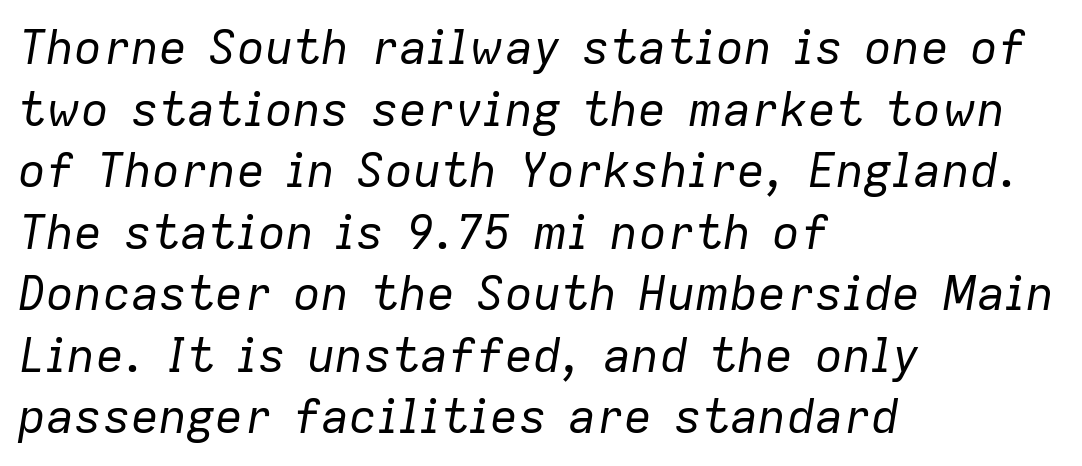
Does the lettering tilt? It does — this is italic. Interline gaps are of average width in this sample. Think of a printed novel: that variable character pitch is what you see here. No extra tracking has been applied to these lines. Vertical stems look standard width or narrower in stroke. The words here are not underlined.
